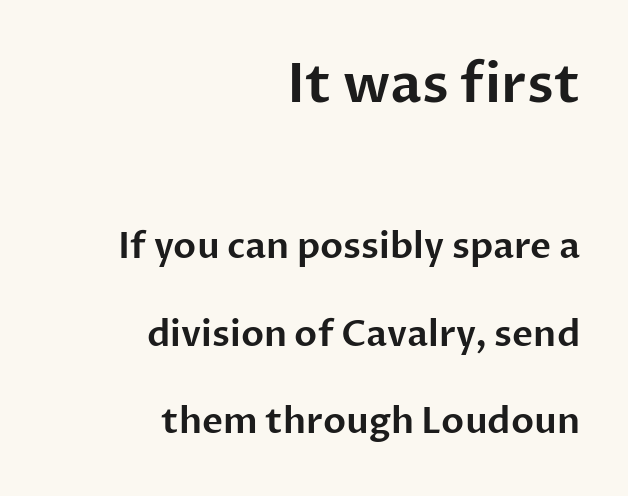
The passage shown is not underscored anywhere. Reading down the block, your eye finds every line finishing at a fixed right position. The block sitting higher on the canvas is the one with enlarged characters. These lines are rendered in a variable-pitch font. Whoever set this chose breathing room over compactness in the vertical rhythm. Letter spacing: default.
